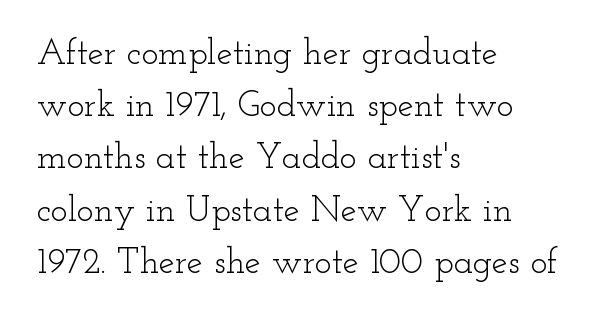
Rows of type keep a routine distance in the vertical direction. If you drew a ruler down the left edge, every line would touch it. Descender tails drop into unmarked territory. Upright lettering throughout. Weight: in the light-to-regular range. The rendering uses natural spacing where letterforms have individual widths.
